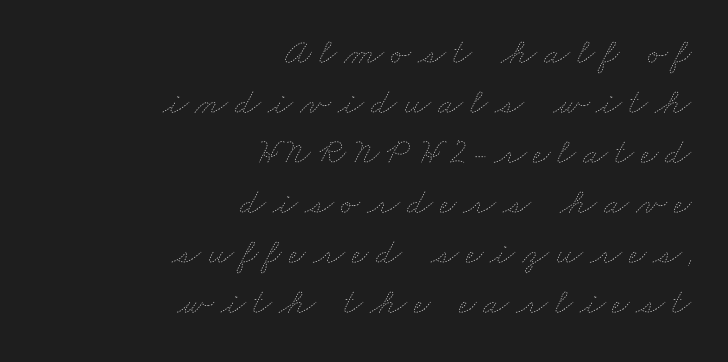
Q: Is the text bold? A: No.
Q: Is the text underlined? A: No.
Q: How is the paragraph aligned? A: Right-aligned.
Q: Is the spacing between lines tight, normal or loose? A: Normal.
Q: Width (condensed, normal, or wide)? A: Wide.
Q: Stroke contrast? A: Low.
Q: x-height? A: Small.
Q: Monospaced? A: No.
